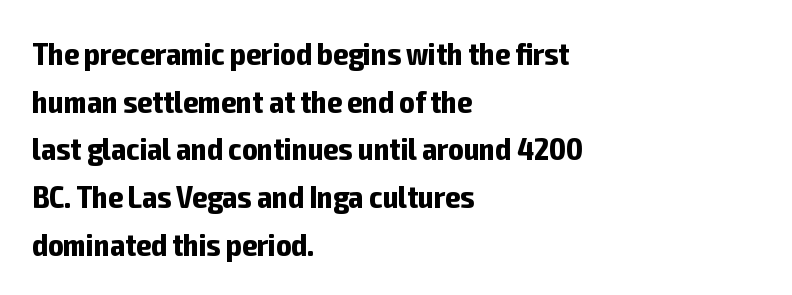
The image shows 32 px bold, condensed sans-serif type, upright; set left-aligned, normal line spacing (1.49x), normal letter spacing, not underlined; low stroke contrast and a medium x-height.
